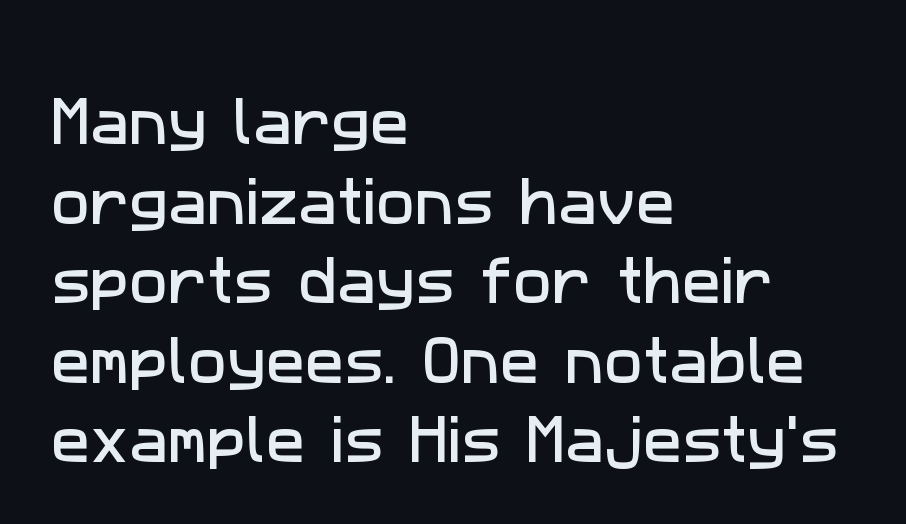
{"serif": "no", "width": "normal", "stroke_contrast": "low", "x_height": "medium", "monospaced": "no", "underline": "no", "align": "left", "line_spacing": "normal", "line_spacing_ratio": 1.53, "letter_spacing": "normal", "letter_spacing_em": 0.0, "glyph_px": 52}
